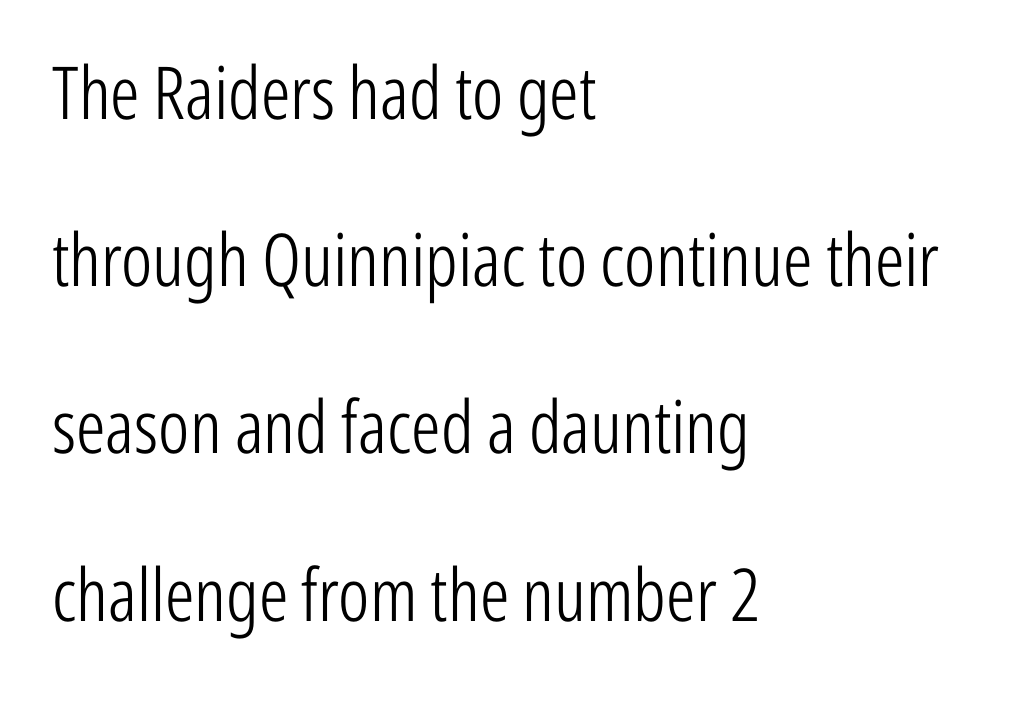
{"serif": "no", "italic": "no", "bold": "no", "weight": "light", "width": "condensed", "stroke_contrast": "low", "x_height": "medium", "monospaced": "no", "underline": "no", "align": "left", "line_spacing": "loose", "line_spacing_ratio": 2.29, "letter_spacing": "normal", "letter_spacing_em": 0.0, "glyph_px": 73}
